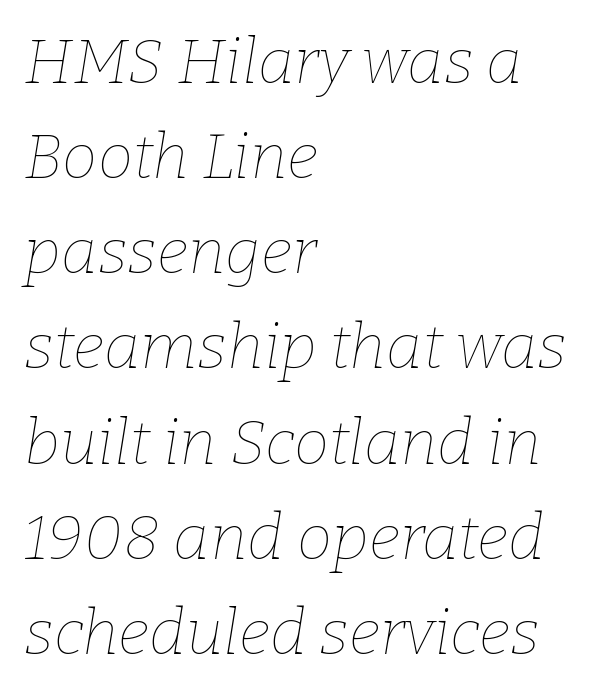
{"italic": "yes", "lean": "right", "slant_degrees": 9, "bold": "no", "weight": "thin", "width": "normal", "stroke_contrast": "low", "x_height": "medium", "monospaced": "no", "underline": "no", "align": "left", "line_spacing": "normal", "line_spacing_ratio": 1.51, "letter_spacing": "normal", "letter_spacing_em": 0.0, "glyph_px": 63}
